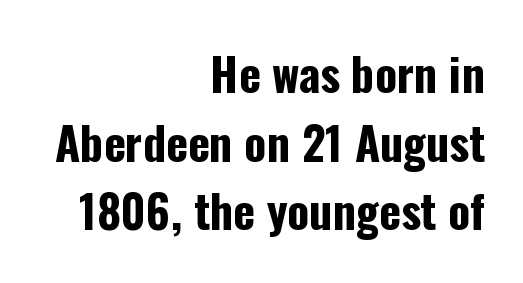
The image shows 46 px bold, condensed sans-serif type, upright; set right-aligned, normal line spacing (1.49x), normal letter spacing, not underlined; low stroke contrast and a medium x-height.
